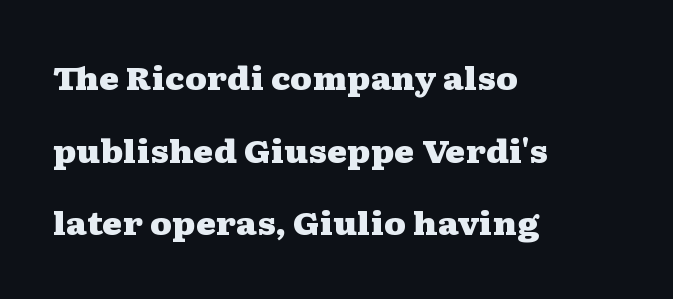
The image shows 31 px heavy, wide serif type, upright; set left-aligned, loose line spacing (2.34x), normal letter spacing, not underlined; medium stroke contrast and a medium x-height.
